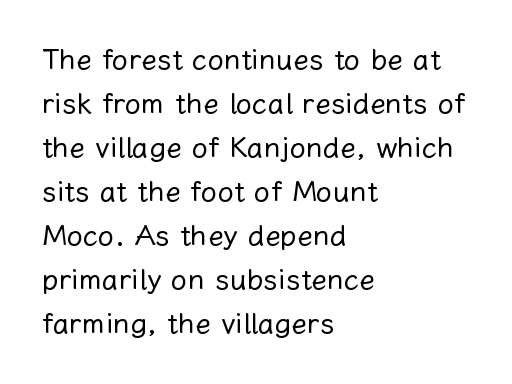
{"italic": "no", "bold": "no", "weight": "regular", "width": "normal", "stroke_contrast": "low", "x_height": "medium", "monospaced": "no", "underline": "no", "align": "left", "line_spacing": "normal", "line_spacing_ratio": 1.52, "letter_spacing": "normal", "letter_spacing_em": 0.0, "glyph_px": 29}
